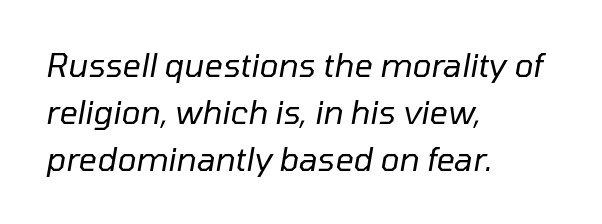
The text carries the slant typical of an italic or oblique font. The foot of each line stays bare and open. The gaps between neighbouring characters are ordinary and unremarkable. Evenly set lines give the paragraph a standard silhouette.
